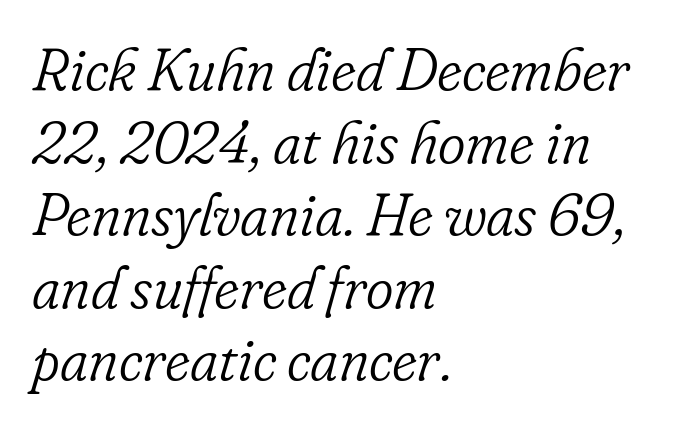
Q: Is the text bold? A: No.
Q: Is the text italic (slanted)? A: Yes, it leans right by about 16 degrees.
Q: Is the typeface a serif or a sans-serif typeface? A: Serif.
Q: Is the text underlined? A: No.
Q: How is the paragraph aligned? A: Left-aligned.
Q: Is the spacing between letters normal or unusually wide? A: Normal.
Q: Width (condensed, normal, or wide)? A: Normal.
Q: Stroke contrast? A: Low.
Q: x-height? A: Small.
Q: Monospaced? A: No.
